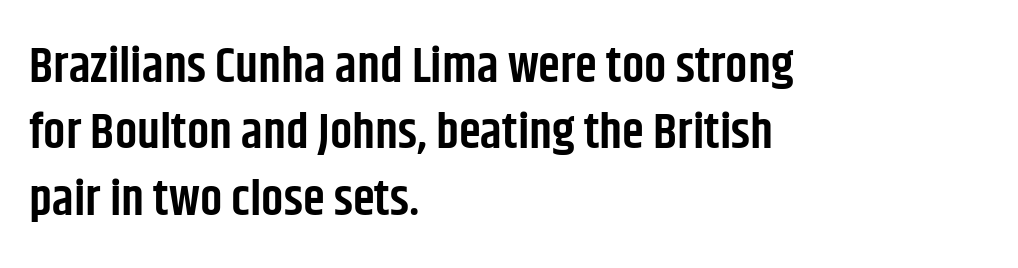
In terms of leading, this rendering sits right in the middle. Proportional: the letters do not fall into vertical columns. Notice the strokes are somewhat thickened but not fully heavy: this is a semibold. The type sits square on the baseline with zero lean. Clear beneath every line of the passage.
